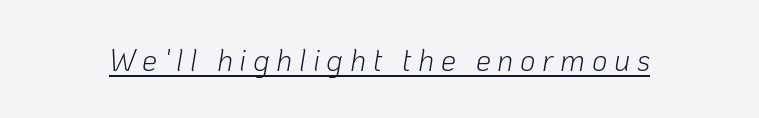
Q: Is the text bold? A: No.
Q: Is the text italic (slanted)? A: Yes, it leans right by about 10 degrees.
Q: Is the text underlined? A: Yes.
Q: Is the spacing between letters normal or unusually wide? A: Unusually wide.
Q: Width (condensed, normal, or wide)? A: Normal.
Q: Stroke contrast? A: Low.
Q: x-height? A: Medium.
Q: Monospaced? A: No.
